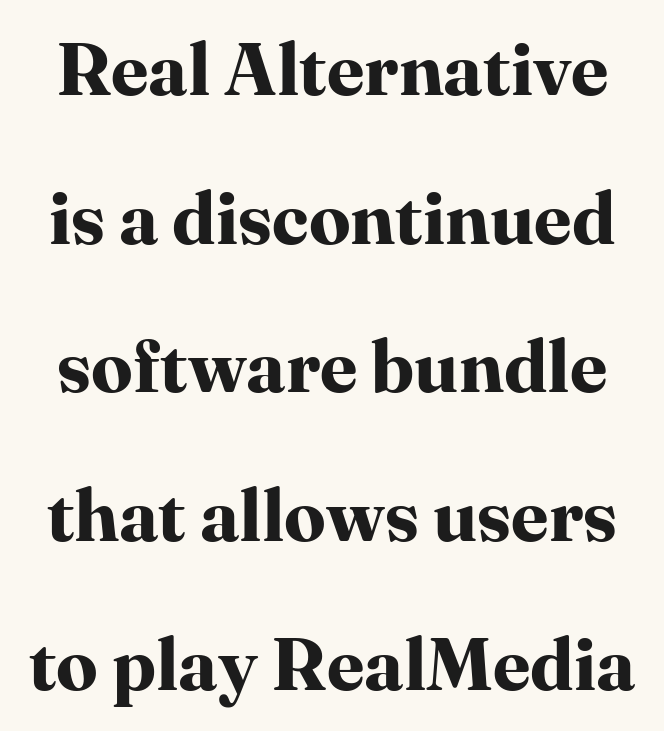
Q: Is the text bold? A: Yes.
Q: Is the text italic (slanted)? A: No, it is upright.
Q: Is the typeface a serif or a sans-serif typeface? A: Serif.
Q: Is the text underlined? A: No.
Q: Is the spacing between letters normal or unusually wide? A: Normal.
Q: Is the spacing between lines tight, normal or loose? A: Loose.
Q: Width (condensed, normal, or wide)? A: Normal.
Q: Stroke contrast? A: High.
Q: x-height? A: Medium.
Q: Monospaced? A: No.
